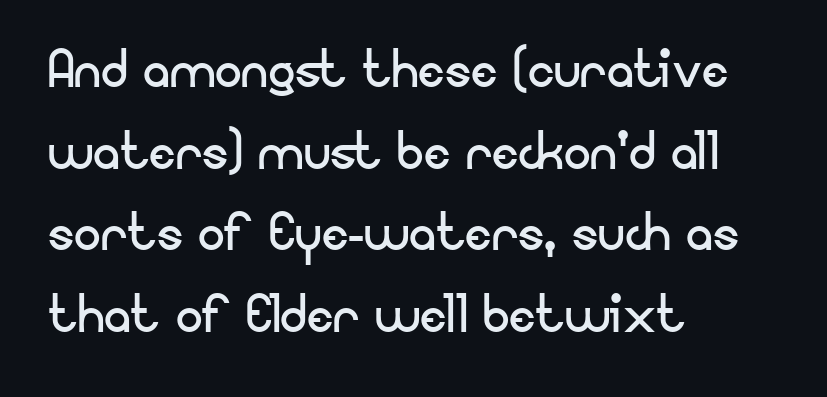
Q: Is the text bold? A: No.
Q: Is the text italic (slanted)? A: No, it is upright.
Q: Is the typeface a serif or a sans-serif typeface? A: Sans-serif.
Q: Is the text underlined? A: No.
Q: How is the paragraph aligned? A: Left-aligned.
Q: Is the spacing between letters normal or unusually wide? A: Normal.
Q: Width (condensed, normal, or wide)? A: Normal.
Q: Stroke contrast? A: Low.
Q: x-height? A: Small.
Q: Monospaced? A: No.
